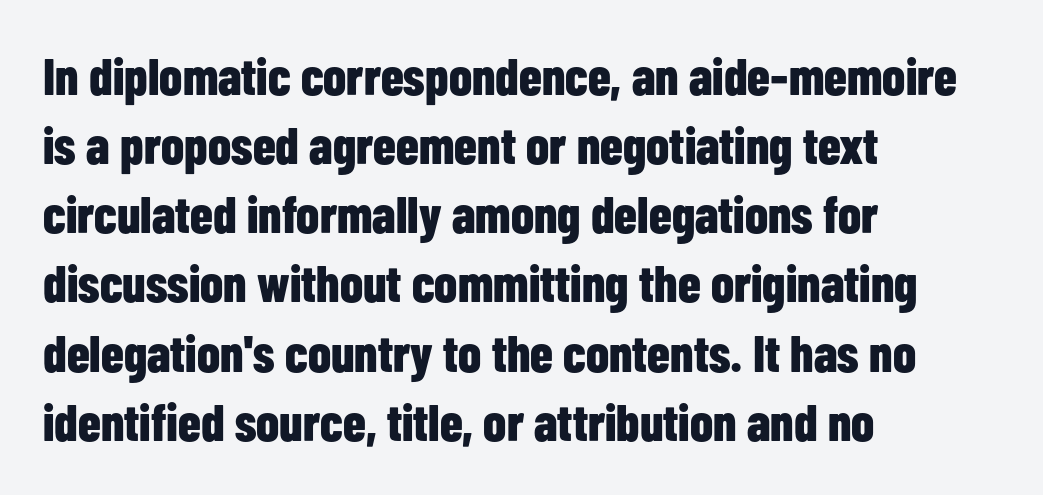
The image shows 52 px bold, condensed sans-serif type, upright; set left-aligned, normal line spacing (1.33x), normal letter spacing, not underlined; low stroke contrast and a medium x-height.
